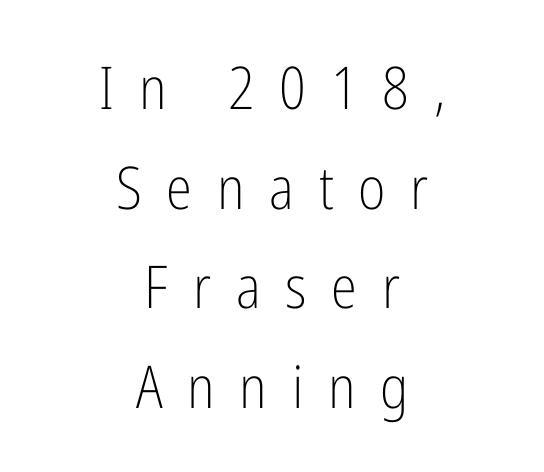
{"serif": "no", "italic": "no", "bold": "no", "weight": "light", "width": "condensed", "stroke_contrast": "low", "x_height": "medium", "monospaced": "no", "underline": "no", "align": "center", "line_spacing": "normal", "line_spacing_ratio": 1.69, "letter_spacing": "wide", "letter_spacing_em": 0.42, "glyph_px": 59}
